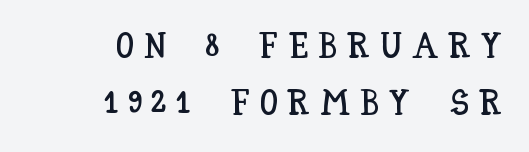
{"italic": "no", "width": "condensed", "stroke_contrast": "low", "x_height": "large", "monospaced": "no", "underline": "no", "align": "right", "line_spacing": "normal", "line_spacing_ratio": 1.57, "letter_spacing": "wide", "letter_spacing_em": 0.28, "glyph_px": 36}
